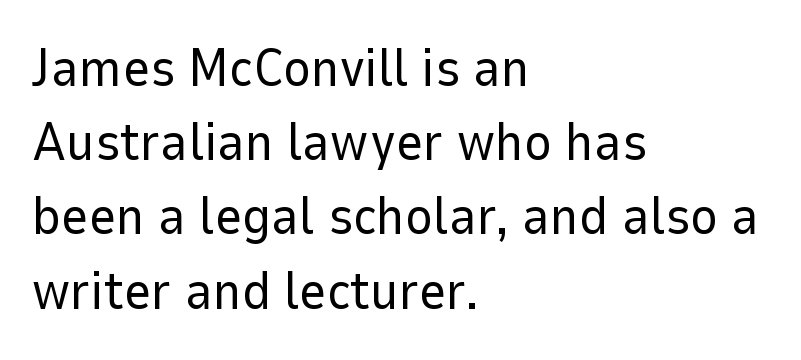
The image shows 53 px regular-weight sans-serif type, upright; set left-aligned, normal line spacing (1.4x), normal letter spacing, not underlined; low stroke contrast and a medium x-height.
